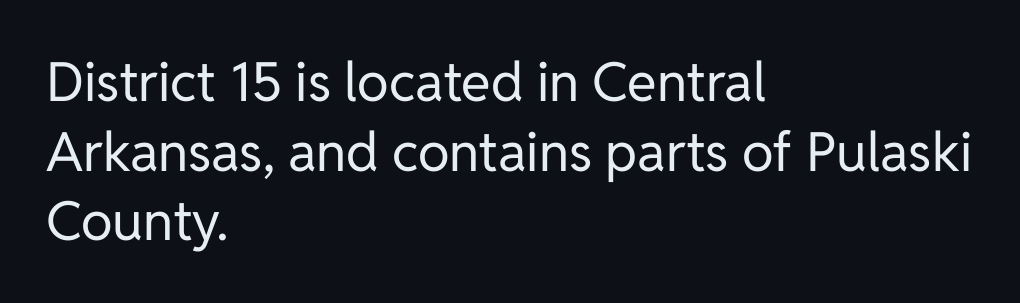
Q: Is the text bold? A: No.
Q: Is the text italic (slanted)? A: No, it is upright.
Q: Is the typeface a serif or a sans-serif typeface? A: Sans-serif.
Q: Is the text underlined? A: No.
Q: How is the paragraph aligned? A: Left-aligned.
Q: Is the spacing between letters normal or unusually wide? A: Normal.
Q: Is the spacing between lines tight, normal or loose? A: Normal.
Q: Width (condensed, normal, or wide)? A: Normal.
Q: Stroke contrast? A: Low.
Q: x-height? A: Medium.
Q: Monospaced? A: No.
